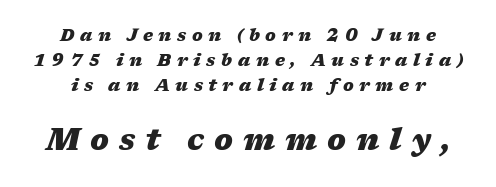
Someone cranked the tracking dial way up on this one. How heavy is the stroke? Heavy — this is a bold. Quick note: underline off. Every character sits at an angle, as italics do. One glance says typical: line gaps are just what's usual.
